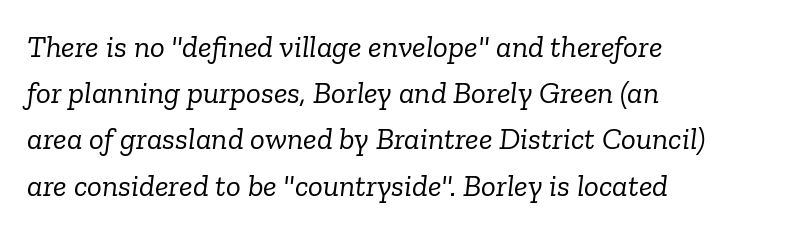
{"serif": "yes", "italic": "yes", "lean": "right", "slant_degrees": 6, "bold": "no", "weight": "light", "width": "normal", "stroke_contrast": "low", "x_height": "medium", "monospaced": "no", "underline": "no", "align": "left", "line_spacing": "normal", "line_spacing_ratio": 1.49, "letter_spacing": "normal", "letter_spacing_em": 0.0, "glyph_px": 31}
